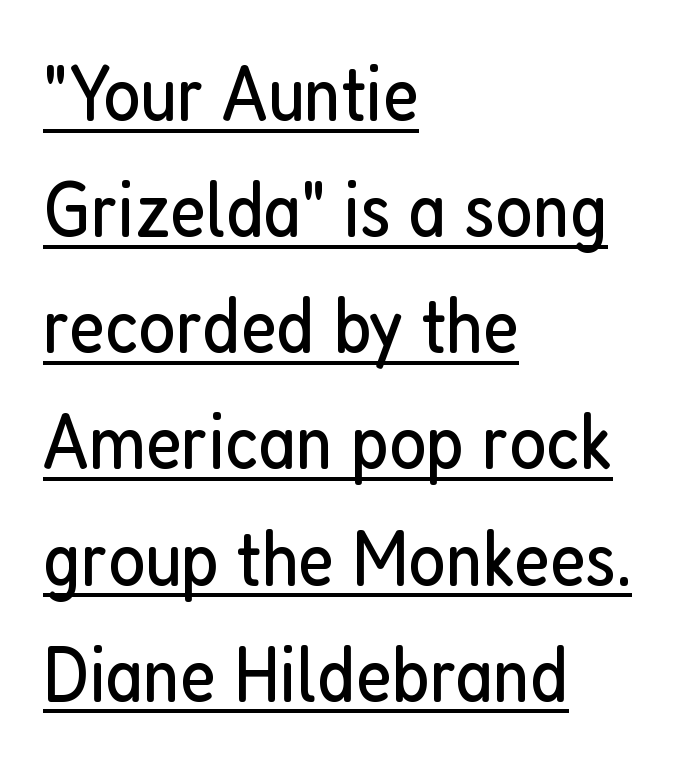
{"serif": "no", "italic": "no", "bold": "no", "weight": "regular", "width": "condensed", "stroke_contrast": "low", "x_height": "medium", "monospaced": "no", "underline": "yes", "align": "left", "line_spacing": "normal", "line_spacing_ratio": 1.47, "letter_spacing": "normal", "letter_spacing_em": 0.0, "glyph_px": 79}
